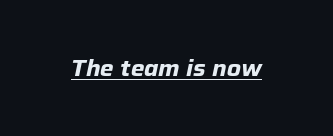
This is underlined copy, the kind a proofreader might mark for attention. Emphasis by weight is at full strength: bold. Designer's note — italics engaged. Spacing between characters is what you'd get straight out of the box.
